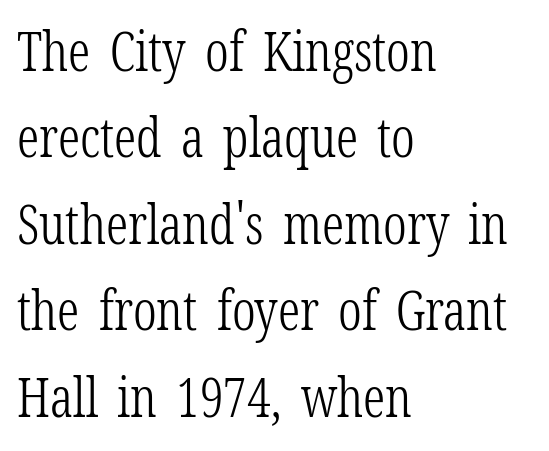
The image shows 54 px light, condensed serif type, upright; set left-aligned, normal line spacing (1.6x), normal letter spacing, not underlined; low stroke contrast and a medium x-height.
